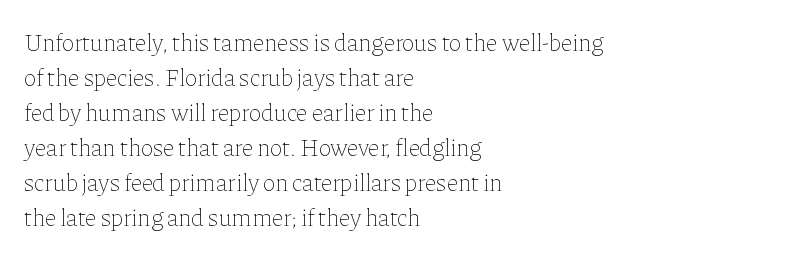
{"italic": "no", "bold": "no", "underline": "no", "align": "left", "line_spacing": "normal", "line_spacing_ratio": 1.46, "letter_spacing": "normal", "letter_spacing_em": 0.0, "glyph_px": 24}
